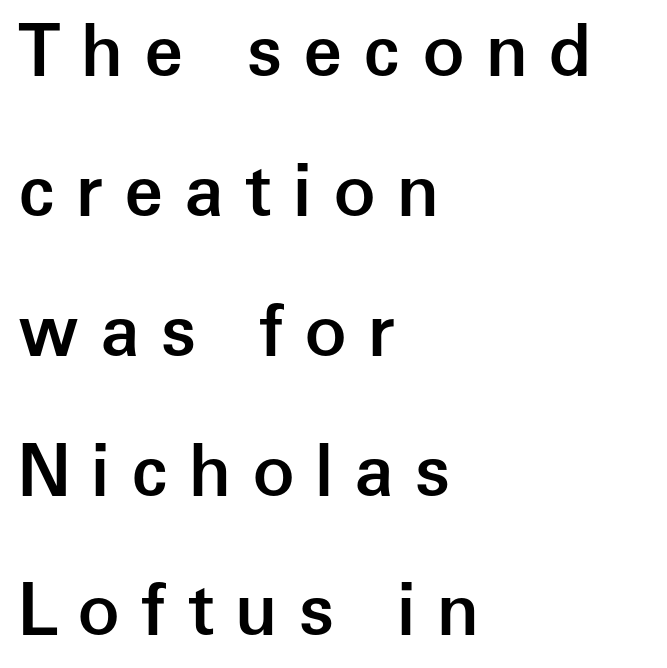
Q: Is the text bold? A: Semi-bold.
Q: Is the text italic (slanted)? A: No, it is upright.
Q: Is the typeface a serif or a sans-serif typeface? A: Sans-serif.
Q: Is the text underlined? A: No.
Q: How is the paragraph aligned? A: Left-aligned.
Q: Is the spacing between letters normal or unusually wide? A: Unusually wide.
Q: Is the spacing between lines tight, normal or loose? A: Loose.
Q: Width (condensed, normal, or wide)? A: Normal.
Q: Stroke contrast? A: Low.
Q: x-height? A: Medium.
Q: Monospaced? A: No.
